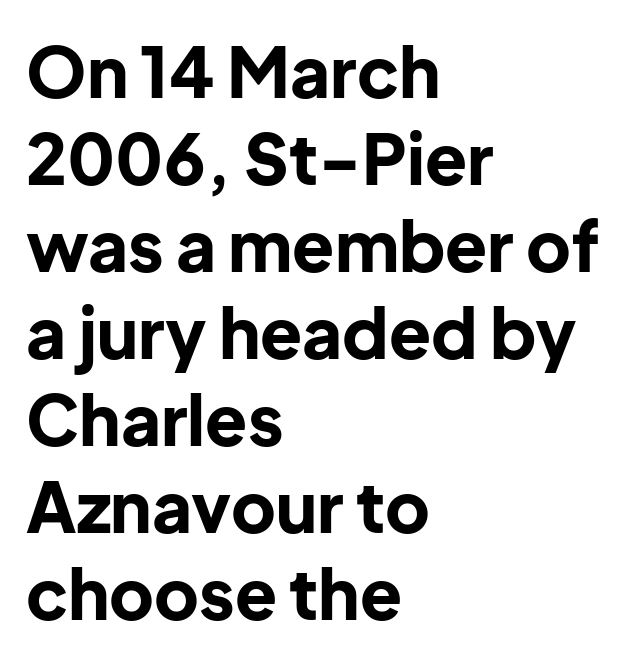
{"serif": "no", "italic": "no", "bold": "yes", "weight": "bold", "width": "normal", "stroke_contrast": "low", "x_height": "medium", "monospaced": "no", "underline": "no", "align": "left", "line_spacing": "normal", "line_spacing_ratio": 1.26, "letter_spacing": "normal", "letter_spacing_em": 0.0, "glyph_px": 69}
